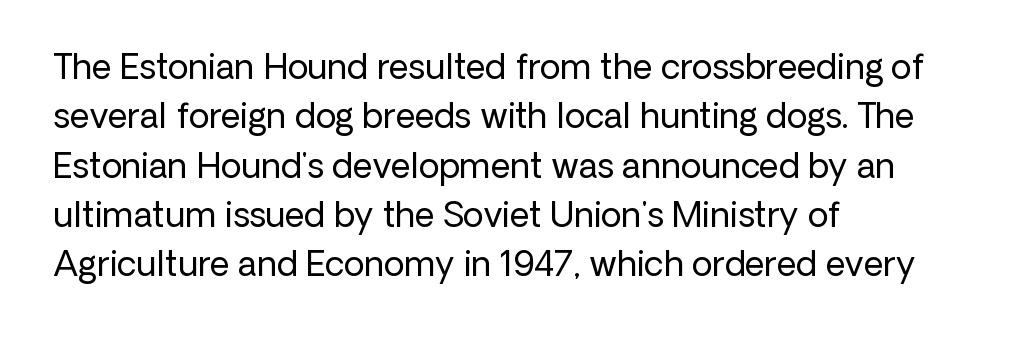
Q: Is the text bold? A: No.
Q: Is the text italic (slanted)? A: No, it is upright.
Q: Is the typeface a serif or a sans-serif typeface? A: Sans-serif.
Q: Is the text underlined? A: No.
Q: How is the paragraph aligned? A: Left-aligned.
Q: Is the spacing between letters normal or unusually wide? A: Normal.
Q: Is the spacing between lines tight, normal or loose? A: Normal.
Q: Width (condensed, normal, or wide)? A: Normal.
Q: Stroke contrast? A: Low.
Q: x-height? A: Medium.
Q: Monospaced? A: No.
